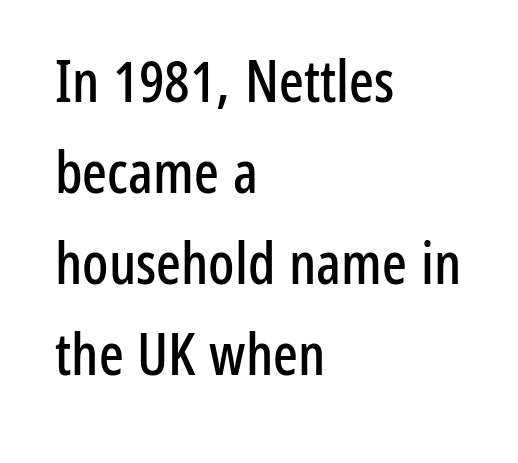
{"serif": "no", "italic": "no", "width": "condensed", "stroke_contrast": "low", "x_height": "medium", "monospaced": "no", "underline": "no", "align": "left", "line_spacing": "normal", "line_spacing_ratio": 1.57, "letter_spacing": "normal", "letter_spacing_em": 0.0, "glyph_px": 58}
